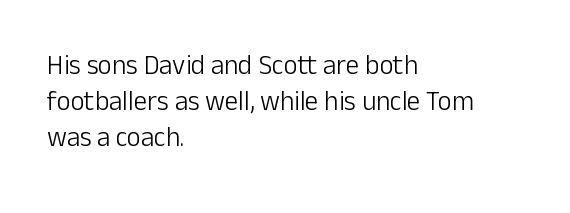
{"italic": "no", "bold": "no", "underline": "no", "align": "left", "line_spacing": "normal", "line_spacing_ratio": 1.34, "letter_spacing": "normal", "letter_spacing_em": 0.0, "glyph_px": 27}
